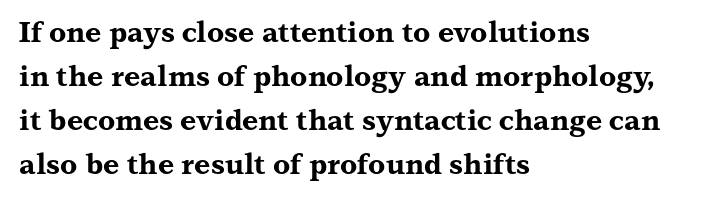
{"serif": "yes", "italic": "no", "bold": "yes", "weight": "bold", "width": "wide", "stroke_contrast": "medium", "x_height": "medium", "monospaced": "no", "underline": "no", "align": "left", "line_spacing": "normal", "line_spacing_ratio": 1.57, "letter_spacing": "normal", "letter_spacing_em": 0.0, "glyph_px": 28}
